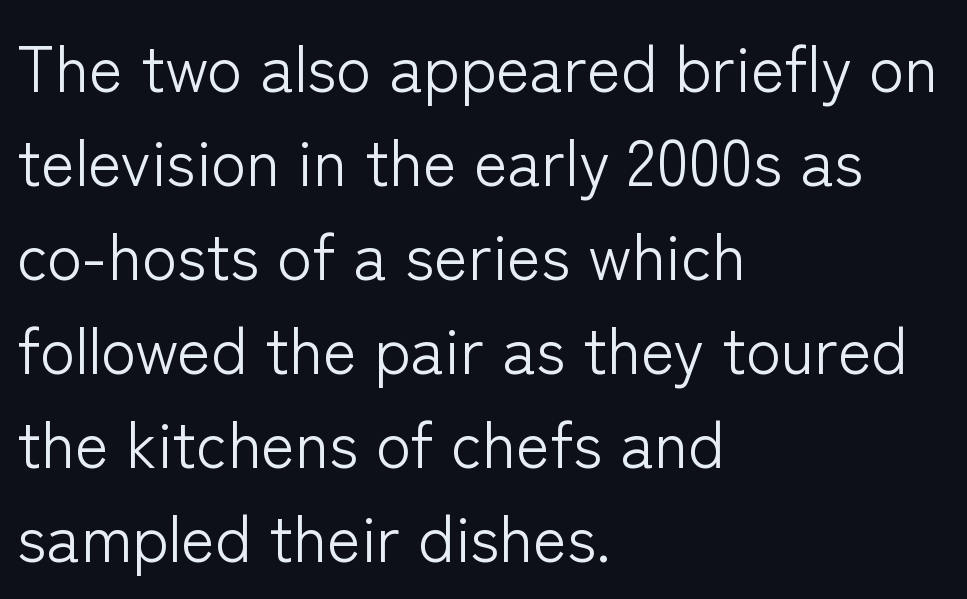
{"serif": "no", "italic": "no", "bold": "no", "weight": "light", "width": "normal", "stroke_contrast": "low", "x_height": "medium", "monospaced": "no", "underline": "no", "align": "left", "line_spacing": "normal", "line_spacing_ratio": 1.47, "letter_spacing": "normal", "letter_spacing_em": 0.0, "glyph_px": 64}
